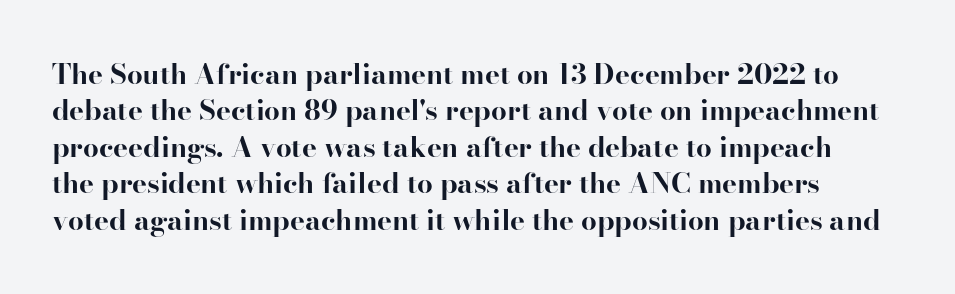
Q: Is the text bold? A: Yes.
Q: Is the text italic (slanted)? A: No, it is upright.
Q: Is the typeface a serif or a sans-serif typeface? A: Serif.
Q: Is the text underlined? A: No.
Q: Is the spacing between letters normal or unusually wide? A: Normal.
Q: Is the spacing between lines tight, normal or loose? A: Normal.
Q: Width (condensed, normal, or wide)? A: Normal.
Q: Stroke contrast? A: High.
Q: x-height? A: Small.
Q: Monospaced? A: No.
